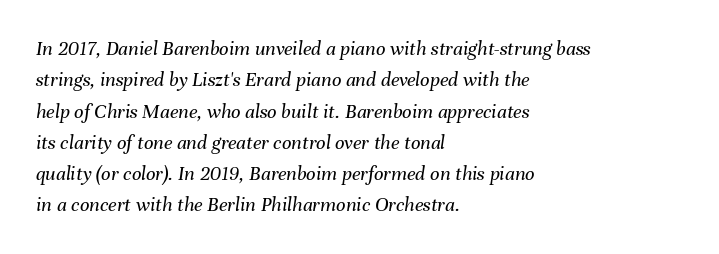
The image shows 21 px text type, italic (leaning right); set left-aligned, normal line spacing (1.49x), normal letter spacing, not underlined.
